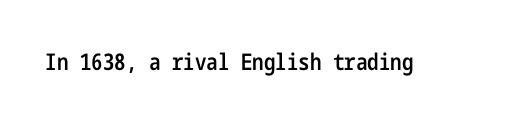
No extra tracking has been applied to these lines. The area under the type is left untouched. Weight: semibold (demi). If you drew a line through each stem, it would be perfectly vertical.
